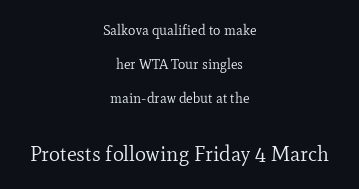
The rendering uses a large line-height, opening up the rows. The letters look calm and open, with moderate or lighter stems. It's the straight-up-and-down kind of type. Block two is the big one; block one sits smaller above it.
